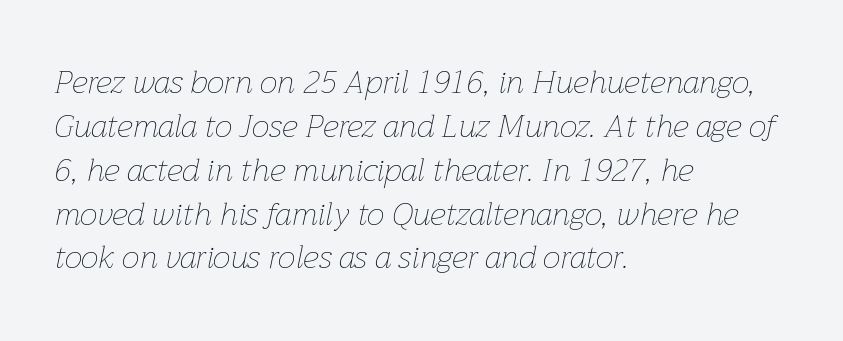
Q: Is the text bold? A: No.
Q: Is the text italic (slanted)? A: Yes, it leans right by about 12 degrees.
Q: Is the text underlined? A: No.
Q: How is the paragraph aligned? A: Left-aligned.
Q: Is the spacing between letters normal or unusually wide? A: Normal.
Q: Is the spacing between lines tight, normal or loose? A: Normal.
Q: Width (condensed, normal, or wide)? A: Normal.
Q: Stroke contrast? A: Low.
Q: x-height? A: Medium.
Q: Monospaced? A: No.
